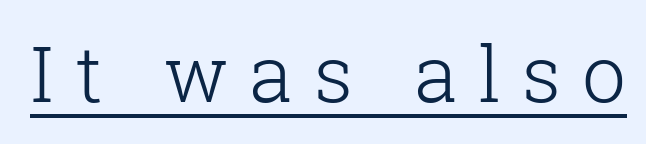
Q: Is the text bold? A: No.
Q: Is the text italic (slanted)? A: No, it is upright.
Q: Is the typeface a serif or a sans-serif typeface? A: Serif.
Q: Is the text underlined? A: Yes.
Q: Is the spacing between letters normal or unusually wide? A: Unusually wide.
Q: Width (condensed, normal, or wide)? A: Normal.
Q: Stroke contrast? A: Low.
Q: x-height? A: Medium.
Q: Monospaced? A: No.
